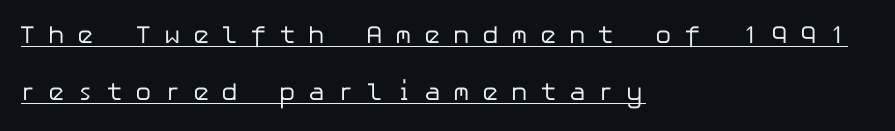
Weight: not bold — regular or lighter. Posture: straight, roman, zero tilt. The passage shown stacks its lines with a broad gap. A classic flush-left, rag-right setting is used for this passage. Underlining? Definitely there. There is plenty of visible air inserted between adjacent glyphs.
